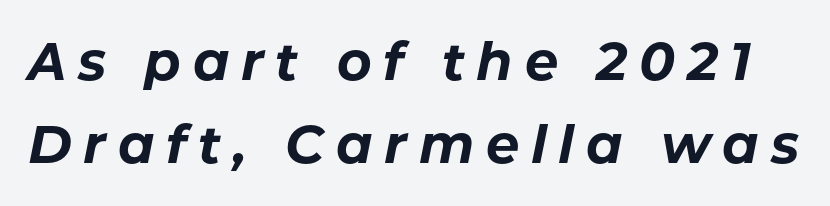
The image shows 53 px bold type, italic (leaning right); set normal line spacing (1.57x), unusually wide letter spacing (+0.22 em), not underlined; low stroke contrast and a medium x-height.
